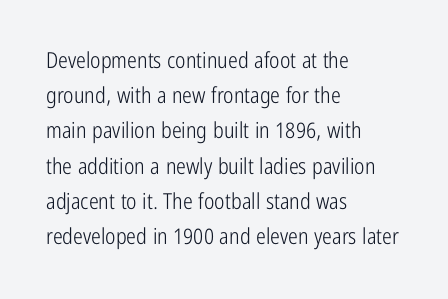
{"italic": "no", "bold": "no", "underline": "no", "align": "left", "line_spacing": "normal", "line_spacing_ratio": 1.6, "letter_spacing": "normal", "letter_spacing_em": 0.0, "glyph_px": 22}
